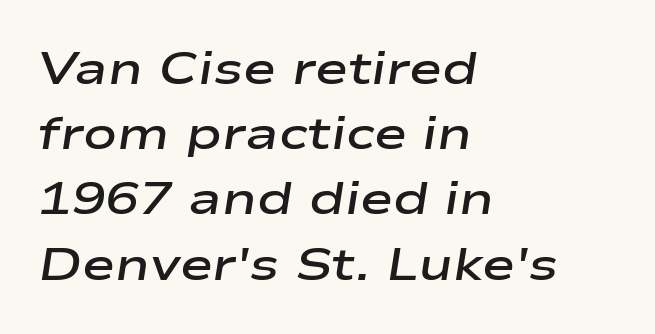
{"italic": "yes", "lean": "right", "slant_degrees": 9, "bold": "semi", "weight": "semibold", "width": "wide", "stroke_contrast": "low", "x_height": "medium", "monospaced": "no", "underline": "no", "align": "left", "line_spacing": "normal", "line_spacing_ratio": 1.45, "letter_spacing": "normal", "letter_spacing_em": 0.0, "glyph_px": 45}
